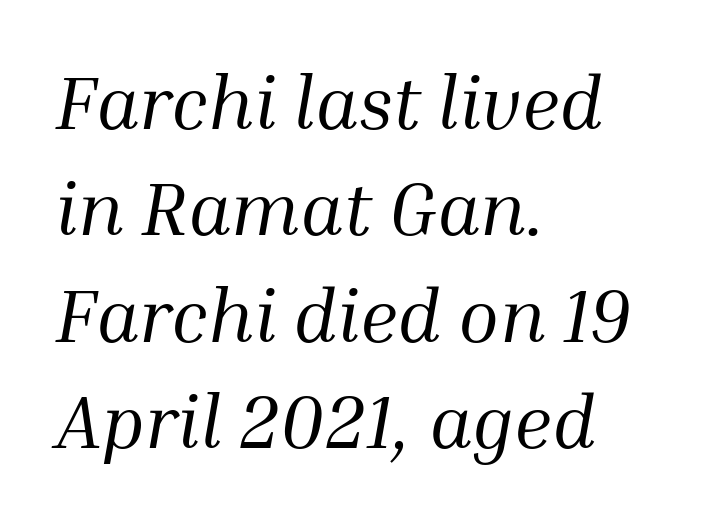
Q: Is the text bold? A: No.
Q: Is the text italic (slanted)? A: Yes, it leans right by about 10 degrees.
Q: Is the typeface a serif or a sans-serif typeface? A: Serif.
Q: Is the text underlined? A: No.
Q: How is the paragraph aligned? A: Left-aligned.
Q: Is the spacing between letters normal or unusually wide? A: Normal.
Q: Is the spacing between lines tight, normal or loose? A: Normal.
Q: Width (condensed, normal, or wide)? A: Normal.
Q: Stroke contrast? A: Medium.
Q: x-height? A: Medium.
Q: Monospaced? A: No.
